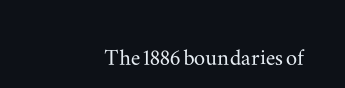
Q: Is the text italic (slanted)? A: No, it is upright.
Q: Is the typeface a serif or a sans-serif typeface? A: Serif.
Q: Is the text underlined? A: No.
Q: Is the spacing between letters normal or unusually wide? A: Normal.
Q: Width (condensed, normal, or wide)? A: Wide.
Q: Stroke contrast? A: Medium.
Q: x-height? A: Small.
Q: Monospaced? A: No.
